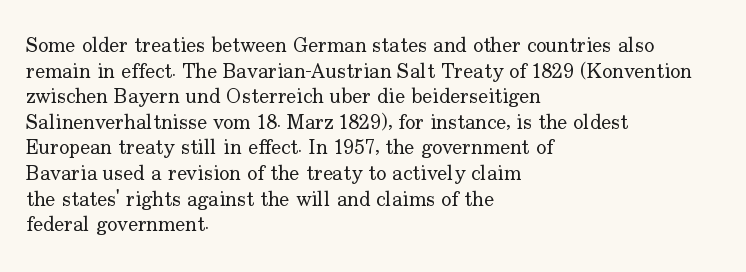
The image shows 21 px text type, upright; set left-aligned, line spacing 1.22x, normal letter spacing, not underlined.
